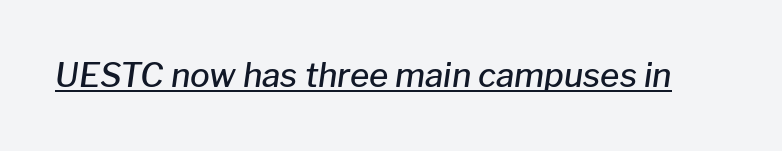
Do the characters align in a grid? No, the font is proportional. The type is set solid horizontally, with unmodified tracking. Look at the stroke-to-counter ratio: somewhat heavy, a semibold. The passage shown leans; its letterforms are oblique. This rendering features underlined lettering.
